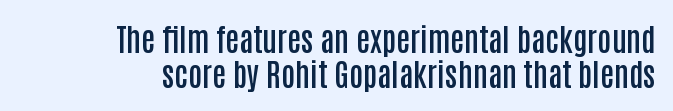
{"serif": "no", "italic": "no", "bold": "semi", "weight": "semibold", "width": "condensed", "stroke_contrast": "low", "x_height": "large", "monospaced": "no", "underline": "no", "align": "right", "line_spacing": "tight", "line_spacing_ratio": 1.13, "letter_spacing": "normal", "letter_spacing_em": 0.0, "glyph_px": 31}
